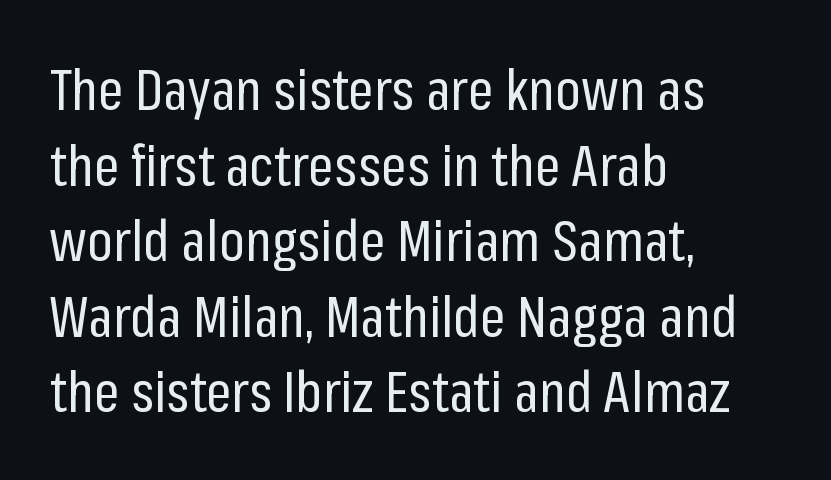
A typesetter would call this proportional, since set widths differ per character. The font is comparable to plain body text, perhaps lighter. How would I describe the line gaps? Plain and ordinary. The font family rendered here belongs to the sans-serif group. Ordinary non-slanted type is in use.
